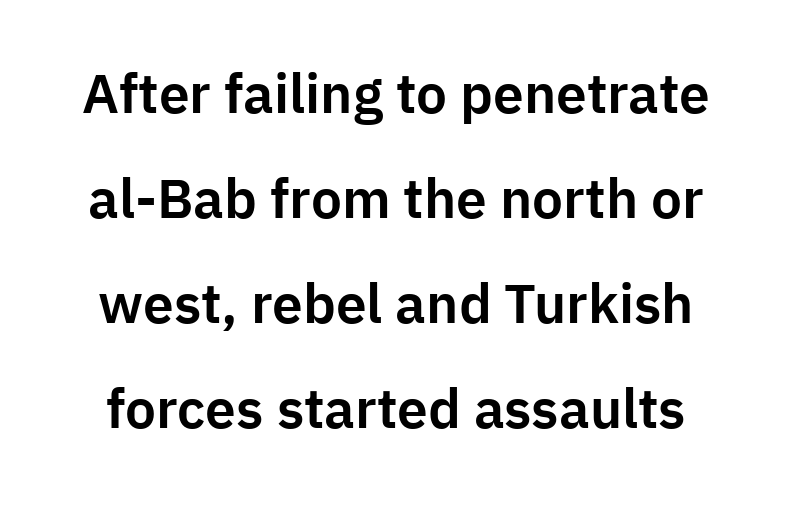
Q: Is the text italic (slanted)? A: No, it is upright.
Q: Is the typeface a serif or a sans-serif typeface? A: Sans-serif.
Q: Is the text underlined? A: No.
Q: Is the spacing between letters normal or unusually wide? A: Normal.
Q: Is the spacing between lines tight, normal or loose? A: Loose.
Q: Width (condensed, normal, or wide)? A: Normal.
Q: Stroke contrast? A: Low.
Q: x-height? A: Medium.
Q: Monospaced? A: No.
